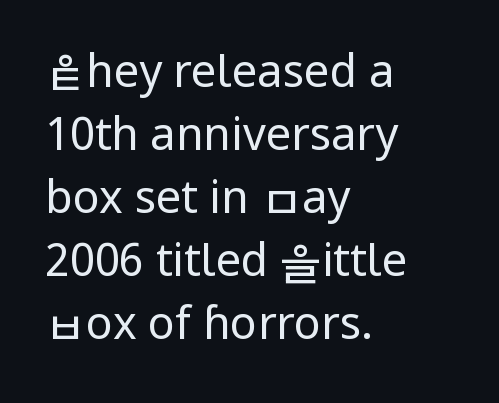
The image shows 45 px regular-weight sans-serif type, upright; set left-aligned, normal line spacing (1.4x), normal letter spacing, not underlined; low stroke contrast and a medium x-height.
